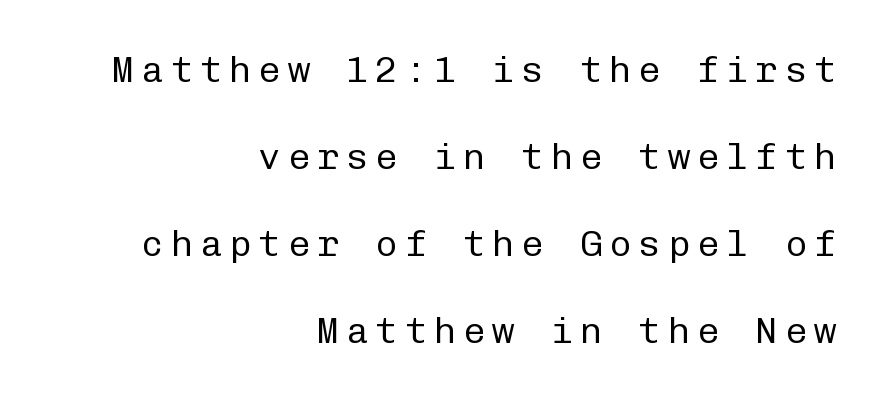
{"serif": "no", "italic": "no", "bold": "no", "weight": "regular", "width": "normal", "stroke_contrast": "low", "x_height": "medium", "monospaced": "yes", "underline": "no", "align": "right", "line_spacing": "loose", "line_spacing_ratio": 2.35, "glyph_px": 37}
